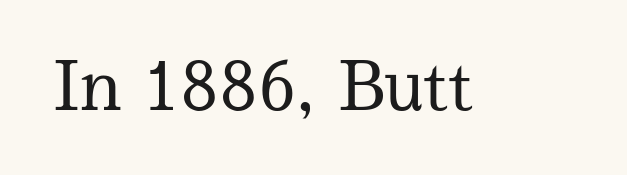
Vertical stems look standard width or narrower in stroke. The letters sit at their default tracking, neither squeezed nor spread. The rendering uses natural spacing where letterforms have individual widths. You can tell it's not italic because the verticals are truly vertical.
